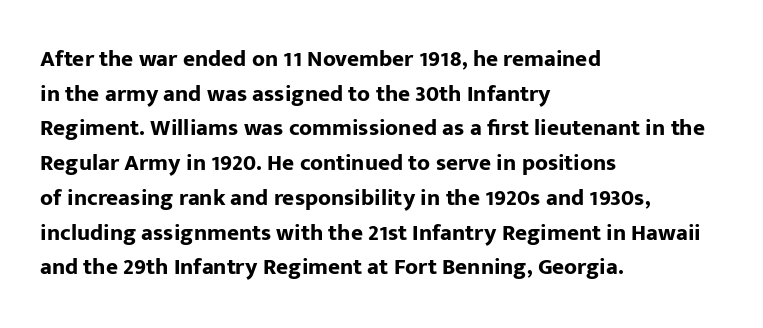
{"italic": "no", "bold": "yes", "underline": "no", "align": "left", "line_spacing": "normal", "line_spacing_ratio": 1.51, "letter_spacing": "normal", "letter_spacing_em": 0.0, "glyph_px": 23}
